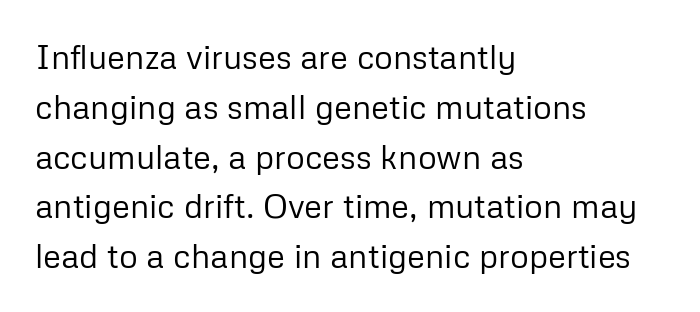
In terms of letterform style, serifs are entirely absent. The glyphs are unaccompanied by any horizontal stroke below them. Varying glyph widths throughout — classic text-font behaviour. Default kerning and tracking; the words read as compact shapes.
